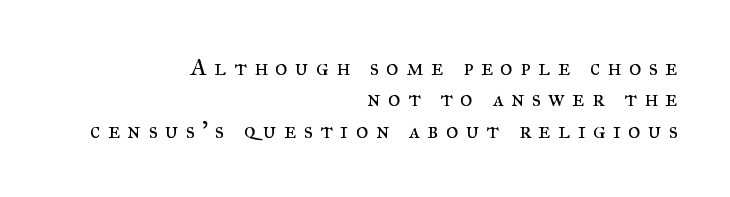
This sample uses an upright cut, with every glyph sitting square on the baseline. The words here are not underlined. Evenly set lines give the paragraph a standard silhouette. Each word looks stretched out because of the extra space between its letters.
